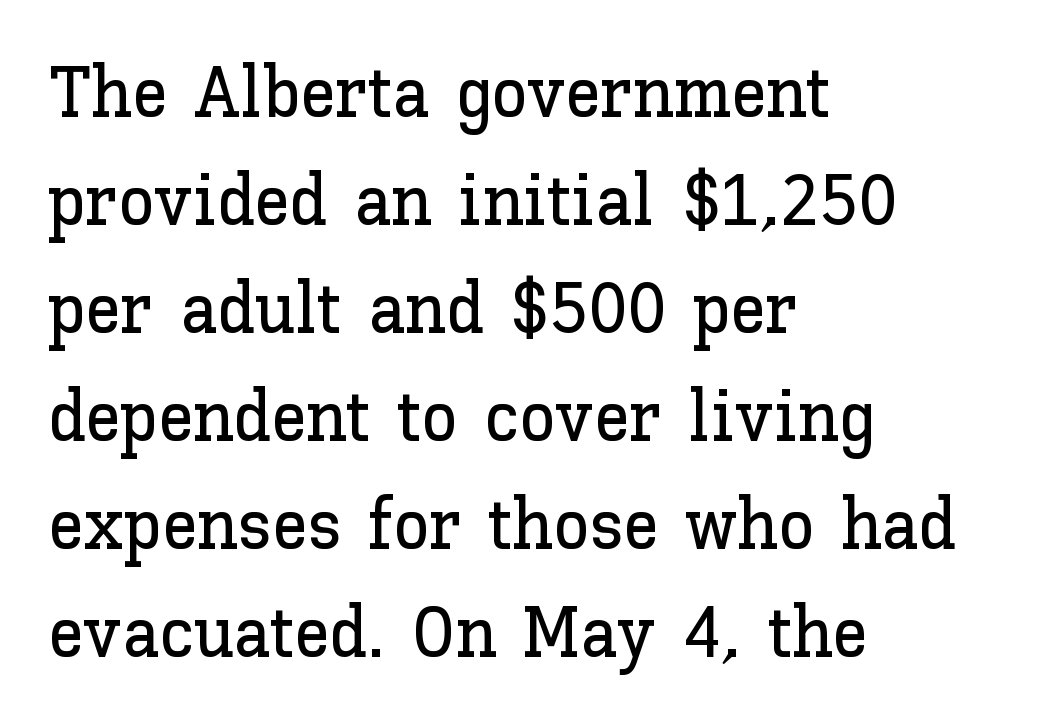
Line spacing here is normal. These lines are rendered in a variable-pitch font. When letters stand straight like this, we call the style roman or upright. Compared with typical body copy, the letter spacing here is the same. Compared with a centered layout, this one pins lines to the left instead.
